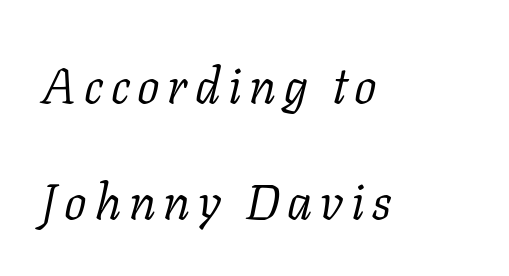
The font family rendered here belongs to the serif group. Does the leading feel generous? Absolutely, it's lavish. Quick note: italic. Beneath every word, the page is bare. The weight would be labelled regular, book, light, or lighter still. Short and long lines alike share a common starting point at left.
